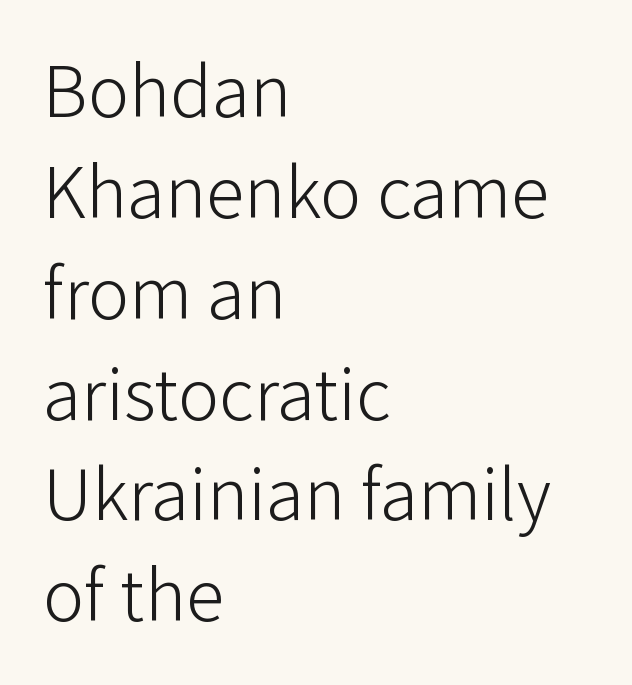
Whoever set this chose a conventional vertical rhythm. Which margin do the lines hug? The left one — the right edge is uneven. These lines were composed using upright roman letters. Just letters on the line, the space beneath them empty.
